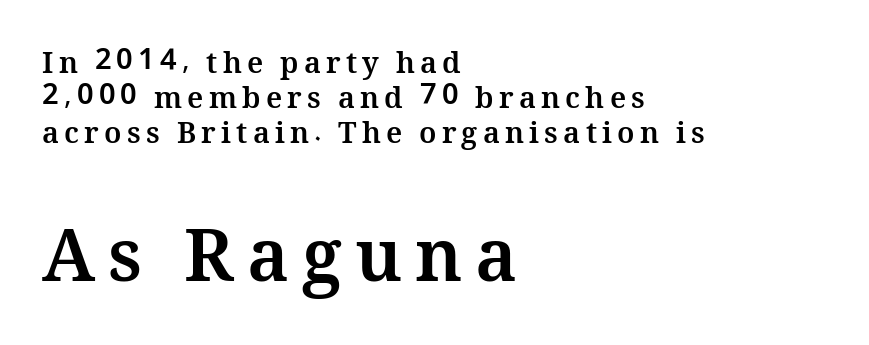
{"italic": "no", "bold": "yes", "weight": "bold", "width": "normal", "stroke_contrast": "medium", "x_height": "medium", "monospaced": "no", "underline": "no", "align": "left", "line_spacing_ratio": 1.2, "larger_block": "second", "size_ratio": 2.48, "glyph_px": 72}
